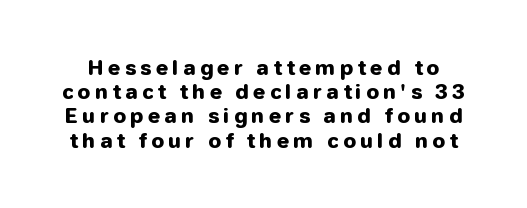
{"italic": "no", "bold": "yes", "underline": "no", "line_spacing_ratio": 1.21, "letter_spacing": "wide", "letter_spacing_em": 0.21, "glyph_px": 20}
